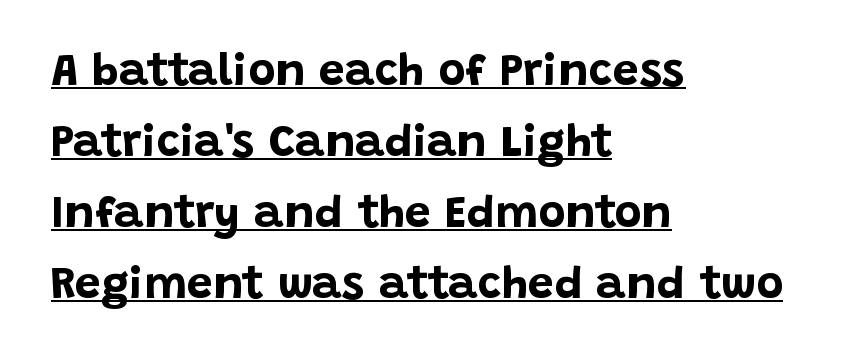
{"serif": "no", "italic": "no", "bold": "yes", "weight": "bold", "width": "normal", "stroke_contrast": "low", "x_height": "large", "monospaced": "no", "underline": "yes", "align": "left", "line_spacing": "normal", "line_spacing_ratio": 1.54, "letter_spacing": "normal", "letter_spacing_em": 0.0, "glyph_px": 46}
